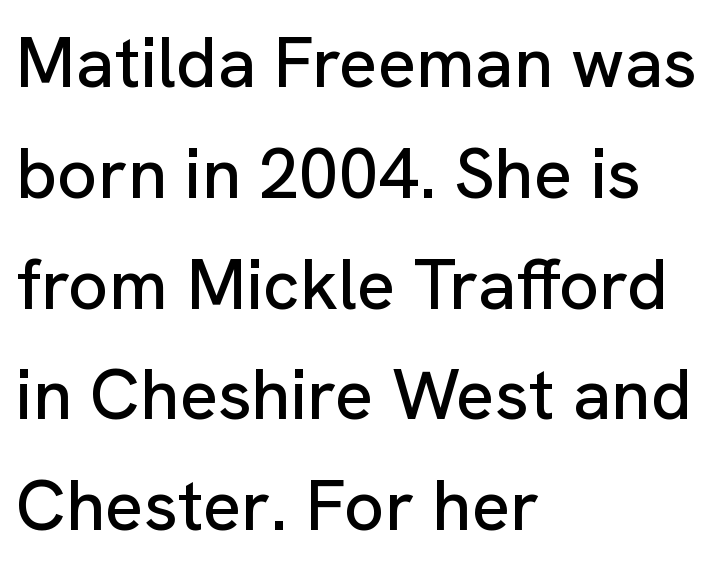
The image shows 71 px sans-serif type, upright; set left-aligned, normal line spacing (1.56x), normal letter spacing, not underlined; low stroke contrast and a medium x-height.
